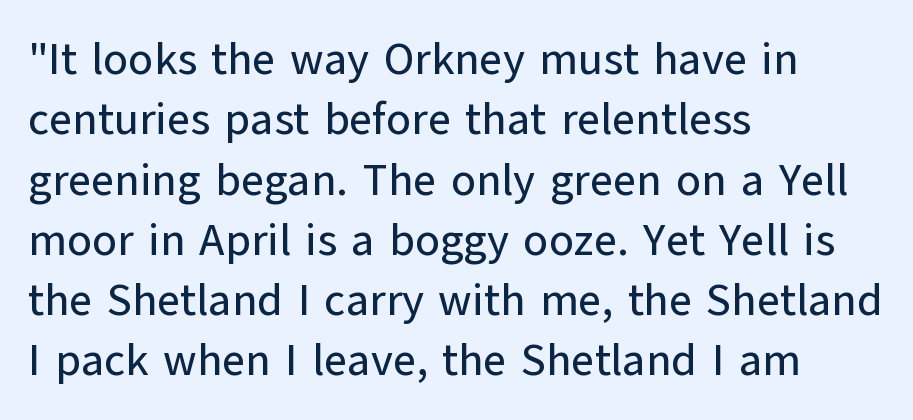
Q: Is the text italic (slanted)? A: No, it is upright.
Q: Is the typeface a serif or a sans-serif typeface? A: Sans-serif.
Q: Is the text underlined? A: No.
Q: How is the paragraph aligned? A: Left-aligned.
Q: Is the spacing between letters normal or unusually wide? A: Normal.
Q: Is the spacing between lines tight, normal or loose? A: Normal.
Q: Width (condensed, normal, or wide)? A: Normal.
Q: Stroke contrast? A: Low.
Q: x-height? A: Medium.
Q: Monospaced? A: No.
